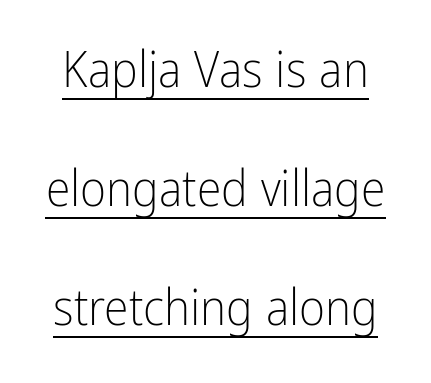
The image shows 50 px light, condensed sans-serif type, upright; set loose line spacing (2.38x), normal letter spacing, underlined; low stroke contrast and a medium x-height.
